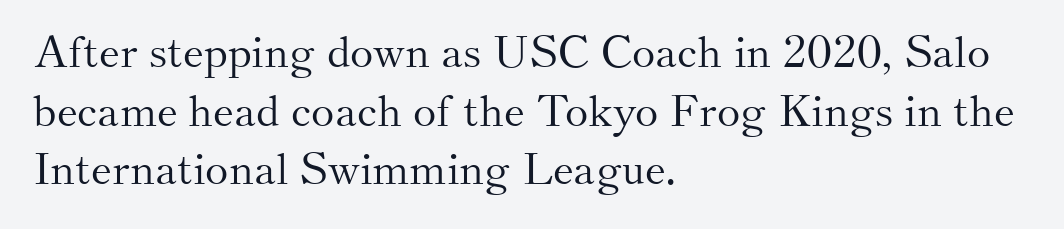
Italic: no, the glyphs are upright roman. The rendering uses natural spacing where letterforms have individual widths. Descender tails drop into unmarked territory. Serif or sans? Serif — the stroke terminals have little feet. On a weight scale, this lands at 450 or below.
